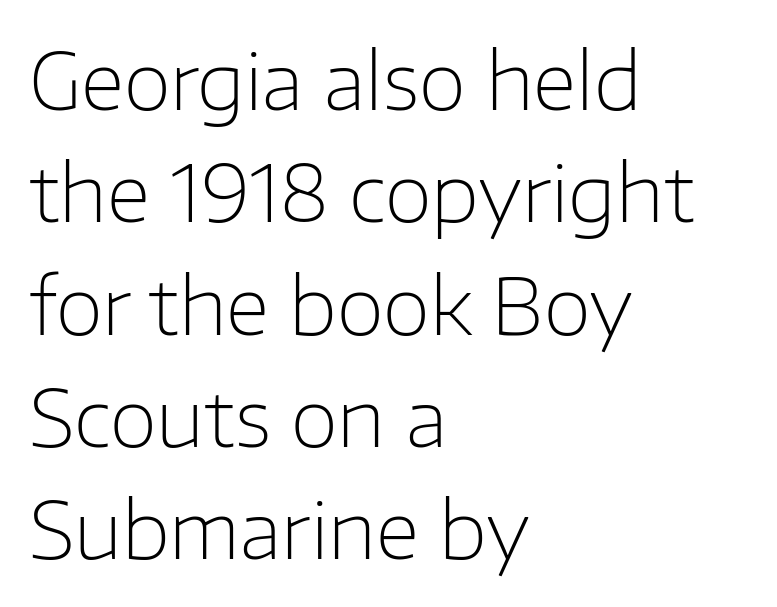
All the whitespace from short lines collects on the right. Upright lettering throughout. Letterform terminals end flat and unadorned throughout the passage. These glyphs show unthickened strokes, regular width or finer.
